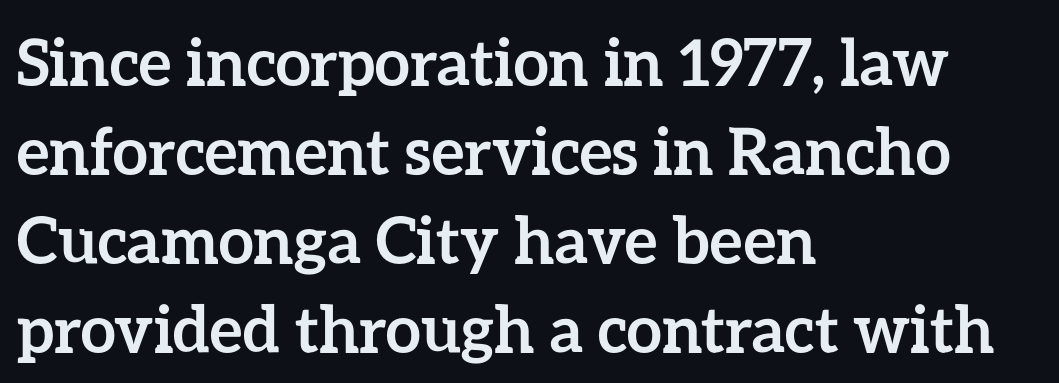
Q: Is the text bold? A: Yes.
Q: Is the text italic (slanted)? A: No, it is upright.
Q: Is the text underlined? A: No.
Q: How is the paragraph aligned? A: Left-aligned.
Q: Is the spacing between letters normal or unusually wide? A: Normal.
Q: Is the spacing between lines tight, normal or loose? A: Normal.
Q: Width (condensed, normal, or wide)? A: Normal.
Q: Stroke contrast? A: Low.
Q: x-height? A: Medium.
Q: Monospaced? A: No.
